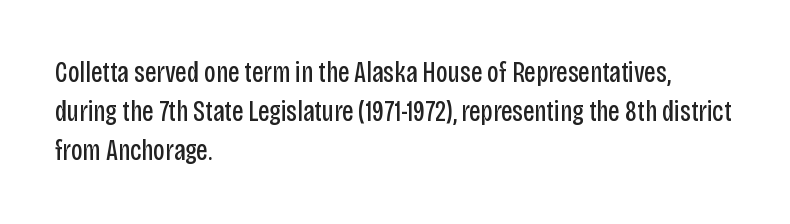
Q: Is the text bold? A: No.
Q: Is the text italic (slanted)? A: No, it is upright.
Q: Is the typeface a serif or a sans-serif typeface? A: Sans-serif.
Q: Is the text underlined? A: No.
Q: How is the paragraph aligned? A: Left-aligned.
Q: Is the spacing between letters normal or unusually wide? A: Normal.
Q: Is the spacing between lines tight, normal or loose? A: Normal.
Q: Width (condensed, normal, or wide)? A: Condensed.
Q: Stroke contrast? A: Low.
Q: x-height? A: Large.
Q: Monospaced? A: No.
